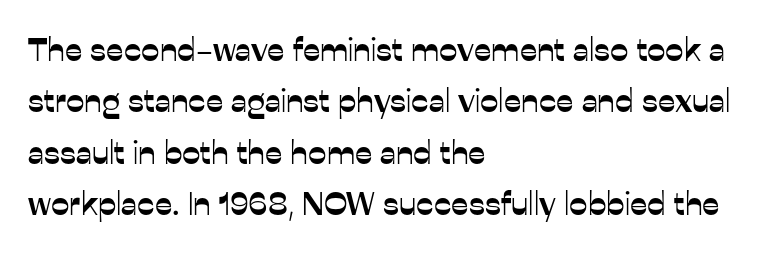
Q: Is the text italic (slanted)? A: No, it is upright.
Q: Is the typeface a serif or a sans-serif typeface? A: Sans-serif.
Q: Is the text underlined? A: No.
Q: How is the paragraph aligned? A: Left-aligned.
Q: Is the spacing between letters normal or unusually wide? A: Normal.
Q: Is the spacing between lines tight, normal or loose? A: Normal.
Q: Width (condensed, normal, or wide)? A: Normal.
Q: Stroke contrast? A: Low.
Q: x-height? A: Medium.
Q: Monospaced? A: No.
